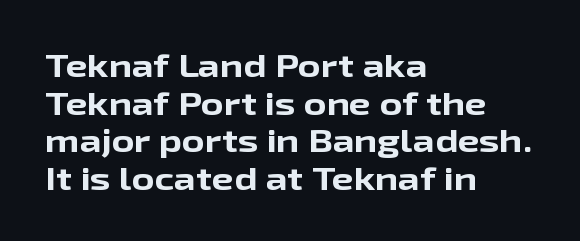
The image shows 31 px bold, wide sans-serif type, upright; set left-aligned, line spacing 1.21x, normal letter spacing, not underlined; low stroke contrast and a medium x-height.
